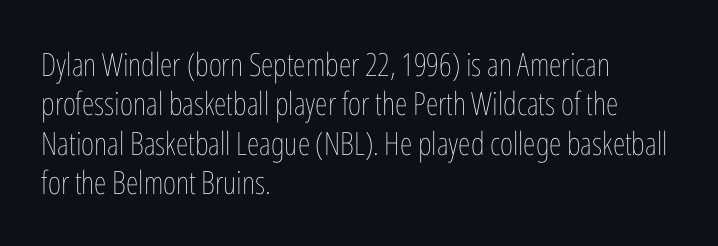
Q: Is the text bold? A: No.
Q: Is the text italic (slanted)? A: No, it is upright.
Q: Is the text underlined? A: No.
Q: How is the paragraph aligned? A: Left-aligned.
Q: Is the spacing between letters normal or unusually wide? A: Normal.
Q: Width (condensed, normal, or wide)? A: Condensed.
Q: Stroke contrast? A: Low.
Q: x-height? A: Medium.
Q: Monospaced? A: No.
